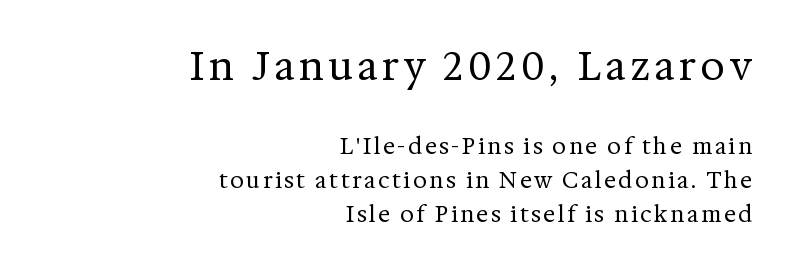
The type sits square on the baseline with zero lean. Whoever set this made the first block the dominant, larger element. A typesetter would call this proportional, since set widths differ per character. Check the space under the baseline: it is left empty.
